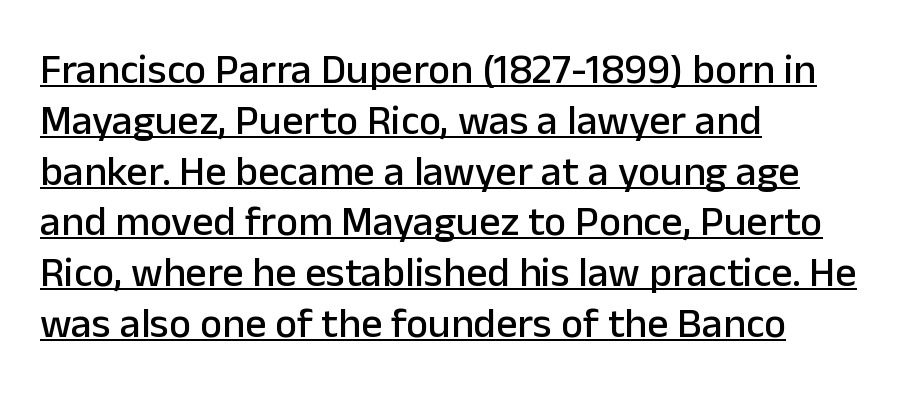
{"serif": "no", "italic": "no", "width": "normal", "stroke_contrast": "low", "x_height": "medium", "monospaced": "no", "underline": "yes", "align": "left", "line_spacing_ratio": 1.21, "letter_spacing": "normal", "letter_spacing_em": 0.0, "glyph_px": 42}
